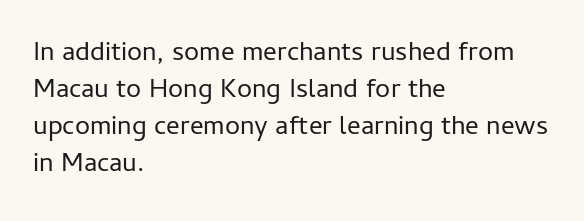
Reading down the block, your eye returns to a fixed left position each line. Tall strokes in this sample are plumb rather than angled. The rendering uses a moderate line-height, typical for paragraphs. This is not heavy type; no bold has been used. Any mark beneath the type? The region is blank. Each word holds together tightly as a unit, with standard inter-letter gaps.
